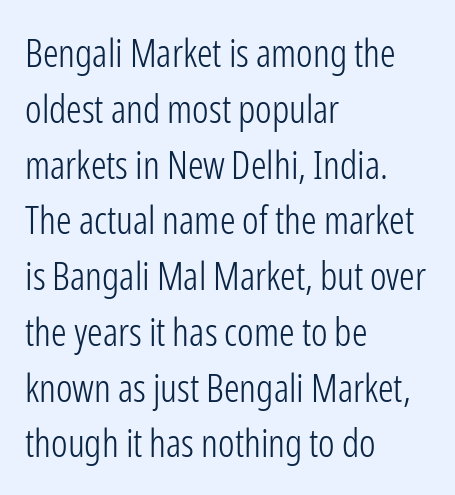
The image shows 39 px light, condensed sans-serif type, upright; set left-aligned, normal line spacing (1.43x), normal letter spacing, not underlined; low stroke contrast and a medium x-height.
